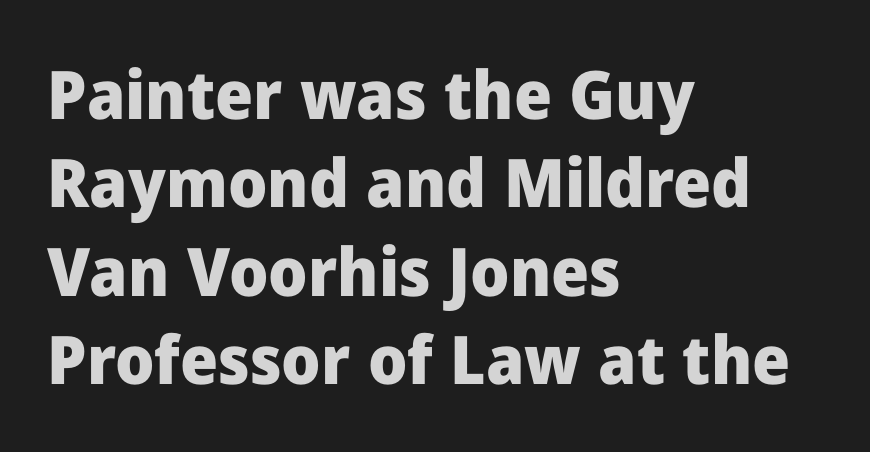
{"serif": "no", "italic": "no", "bold": "yes", "weight": "heavy", "width": "normal", "stroke_contrast": "low", "x_height": "medium", "monospaced": "no", "underline": "no", "align": "left", "line_spacing": "normal", "line_spacing_ratio": 1.32, "letter_spacing": "normal", "letter_spacing_em": 0.0, "glyph_px": 67}
